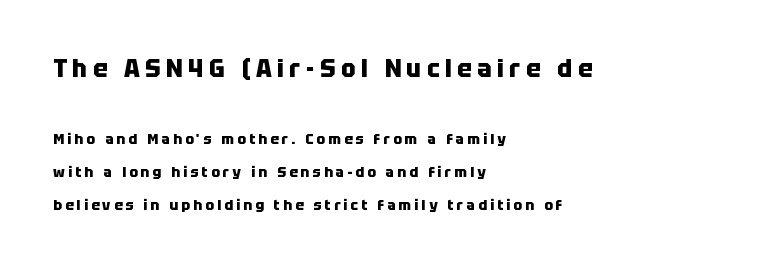
The image shows 24 px bold type, upright; set left-aligned, loose line spacing (2.39x), unusually wide letter spacing (+0.23 em), not underlined; the first (top) block is 1.71x larger.
